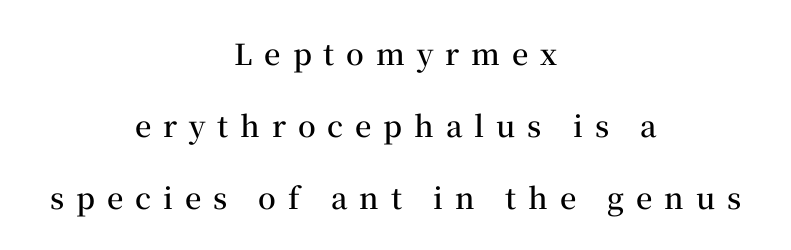
Q: Is the text bold? A: Semi-bold.
Q: Is the text italic (slanted)? A: No, it is upright.
Q: Is the typeface a serif or a sans-serif typeface? A: Serif.
Q: Is the text underlined? A: No.
Q: How is the paragraph aligned? A: Centered.
Q: Is the spacing between letters normal or unusually wide? A: Unusually wide.
Q: Is the spacing between lines tight, normal or loose? A: Loose.
Q: Width (condensed, normal, or wide)? A: Normal.
Q: Stroke contrast? A: Medium.
Q: x-height? A: Medium.
Q: Monospaced? A: No.
